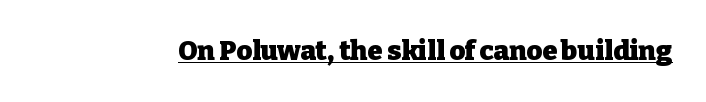
Q: Is the text bold? A: Yes.
Q: Is the text italic (slanted)? A: No, it is upright.
Q: Is the text underlined? A: Yes.
Q: Is the spacing between letters normal or unusually wide? A: Normal.
